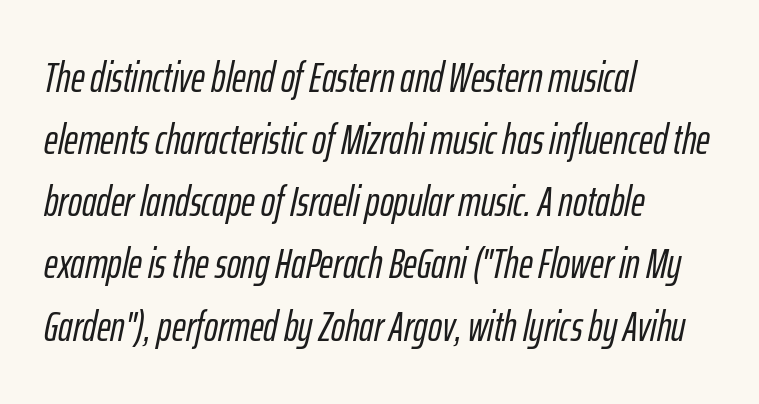
Between one letter and the next there's only the usual sliver of space. Check under the words: just untouched page. Think of a printed novel: that variable character pitch is what you see here. One glance says typical: line gaps are just what's usual. Italic: yes, the glyphs are oblique. Typeset ragged right — the left edge is the straight one.
